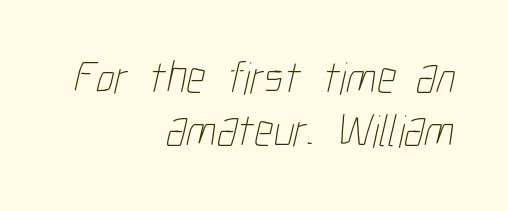
Q: Is the text bold? A: No.
Q: Is the text underlined? A: No.
Q: How is the paragraph aligned? A: Right-aligned.
Q: Is the spacing between letters normal or unusually wide? A: Normal.
Q: Width (condensed, normal, or wide)? A: Condensed.
Q: Stroke contrast? A: Low.
Q: x-height? A: Medium.
Q: Monospaced? A: No.
